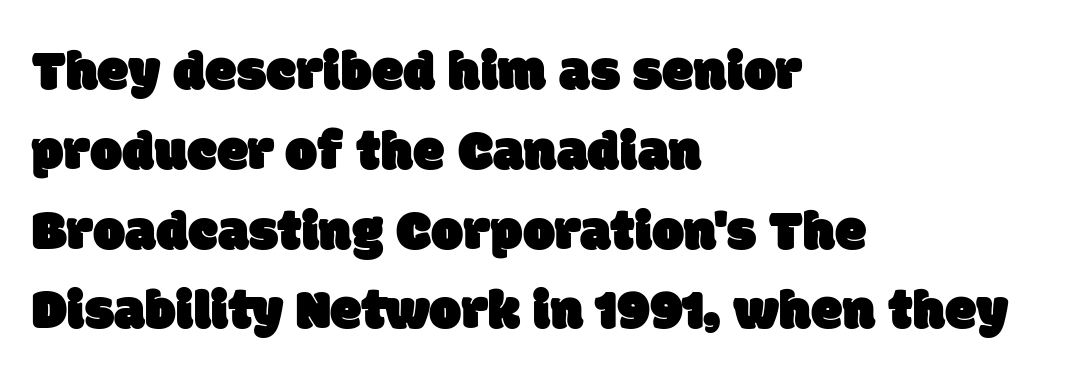
{"serif": "no", "width": "normal", "stroke_contrast": "low", "x_height": "large", "monospaced": "no", "underline": "no", "align": "left", "line_spacing": "normal", "line_spacing_ratio": 1.4, "letter_spacing": "normal", "letter_spacing_em": 0.0, "glyph_px": 57}
